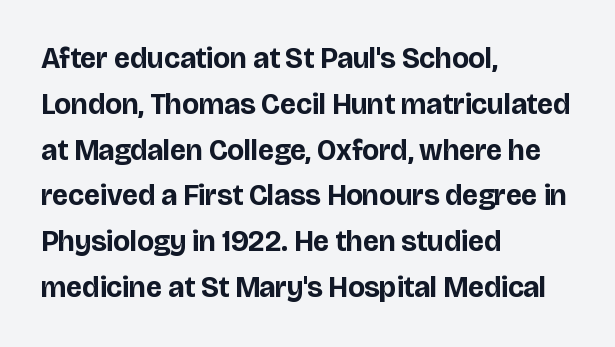
The image shows 29 px bold sans-serif type, upright; set left-aligned, normal line spacing (1.58x), normal letter spacing, not underlined; low stroke contrast and a large x-height.
